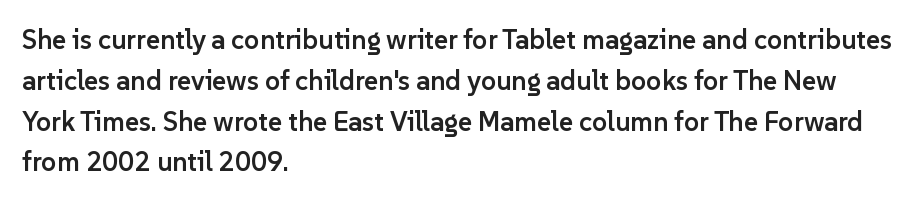
Compared with a centered layout, this one pins lines to the left instead. Compared with typical paragraphs, the rows here are spaced about the same. You can tell it's not italic because the verticals are truly vertical. Bare-footed words on every line. A fair bit of extra ink — the face is semibold, not bold.
